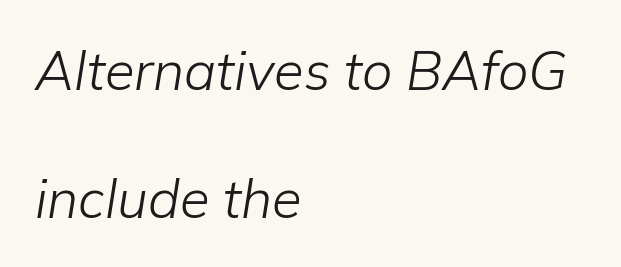
Q: Is the text bold? A: No.
Q: Is the text italic (slanted)? A: Yes, it leans right by about 9 degrees.
Q: Is the text underlined? A: No.
Q: How is the paragraph aligned? A: Left-aligned.
Q: Is the spacing between letters normal or unusually wide? A: Normal.
Q: Is the spacing between lines tight, normal or loose? A: Loose.
Q: Width (condensed, normal, or wide)? A: Normal.
Q: Stroke contrast? A: Low.
Q: x-height? A: Medium.
Q: Monospaced? A: No.
